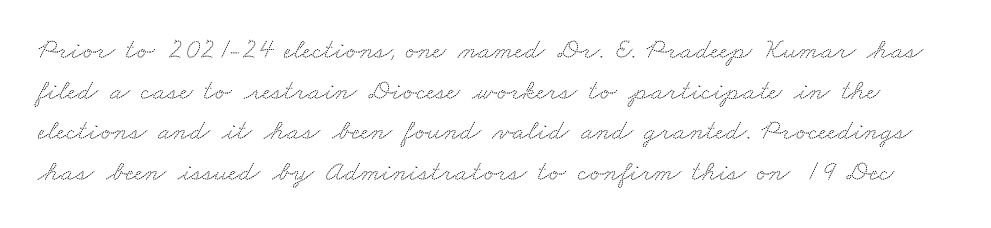
The image shows 29 px wide serif type; set normal line spacing (1.4x), normal letter spacing, not underlined; medium stroke contrast and a small x-height.
